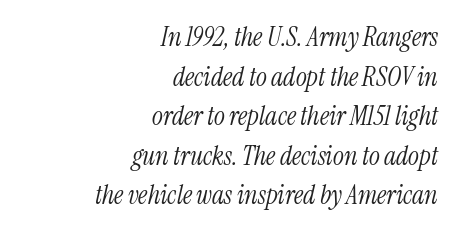
The image shows 26 px text type, italic (leaning right); set right-aligned, normal line spacing (1.52x), normal letter spacing, not underlined.
